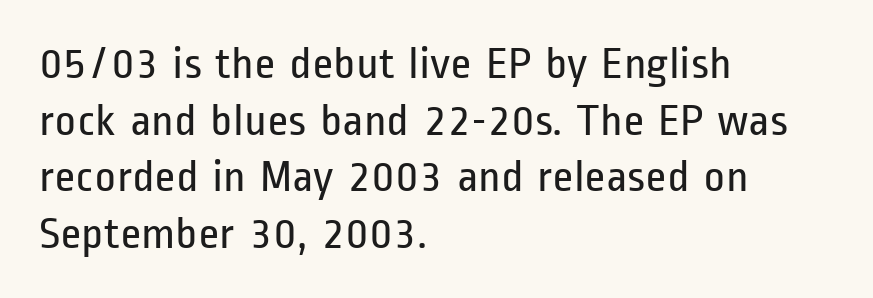
The image shows 46 px regular-weight, condensed sans-serif type, upright; set left-aligned, line spacing 1.23x, normal letter spacing, not underlined; low stroke contrast and a medium x-height.
